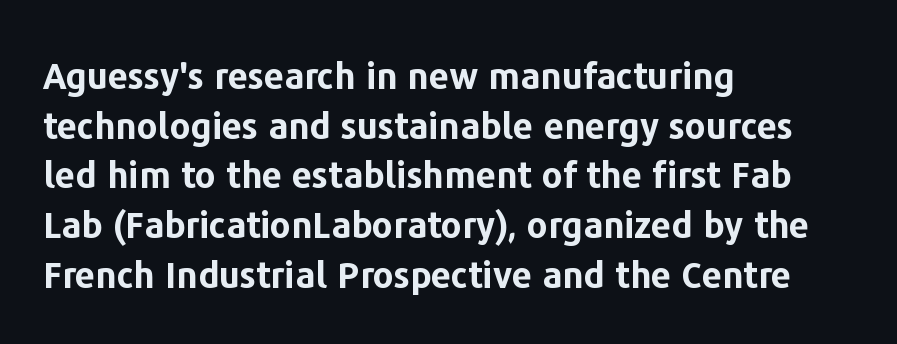
{"serif": "no", "italic": "no", "bold": "yes", "weight": "bold", "width": "normal", "stroke_contrast": "low", "x_height": "medium", "monospaced": "no", "underline": "no", "align": "left", "line_spacing": "normal", "line_spacing_ratio": 1.38, "letter_spacing": "normal", "letter_spacing_em": 0.0, "glyph_px": 36}
